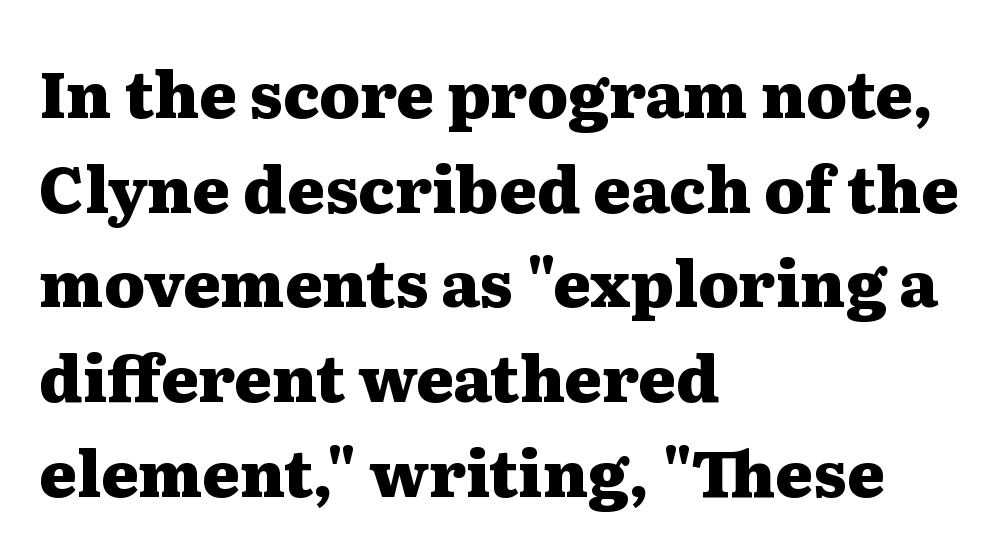
Q: Is the text bold? A: Yes.
Q: Is the text italic (slanted)? A: No, it is upright.
Q: Is the typeface a serif or a sans-serif typeface? A: Serif.
Q: Is the text underlined? A: No.
Q: How is the paragraph aligned? A: Left-aligned.
Q: Is the spacing between letters normal or unusually wide? A: Normal.
Q: Is the spacing between lines tight, normal or loose? A: Normal.
Q: Width (condensed, normal, or wide)? A: Wide.
Q: Stroke contrast? A: Medium.
Q: x-height? A: Medium.
Q: Monospaced? A: No.
